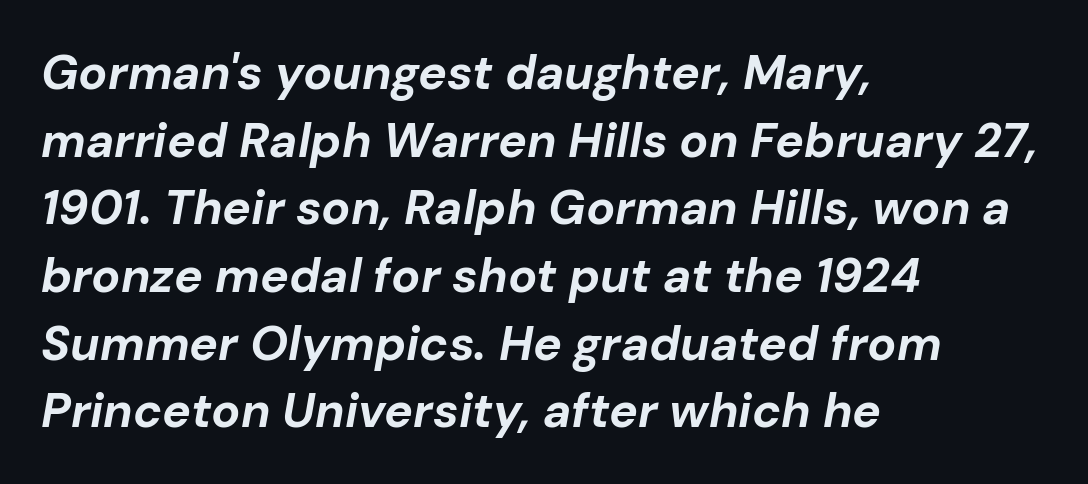
{"italic": "yes", "lean": "right", "slant_degrees": 10, "bold": "yes", "weight": "bold", "width": "normal", "stroke_contrast": "low", "x_height": "medium", "monospaced": "no", "underline": "no", "align": "left", "line_spacing": "normal", "line_spacing_ratio": 1.41, "letter_spacing": "normal", "letter_spacing_em": 0.0, "glyph_px": 48}
